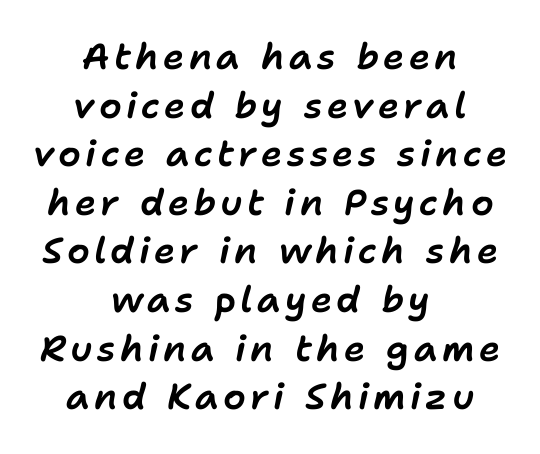
The rendering uses natural spacing where letterforms have individual widths. The compositor balanced each line on the midline. Descender tails drop into unmarked territory. A typesetter would mark this as italic. Vertical spacing — default.
